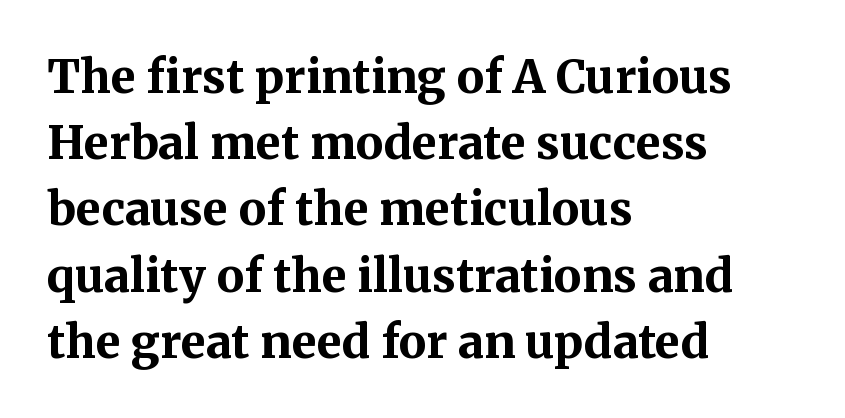
{"serif": "yes", "italic": "no", "bold": "yes", "weight": "bold", "width": "normal", "stroke_contrast": "medium", "x_height": "medium", "monospaced": "no", "underline": "no", "align": "left", "line_spacing": "normal", "line_spacing_ratio": 1.44, "letter_spacing": "normal", "letter_spacing_em": 0.0, "glyph_px": 46}
